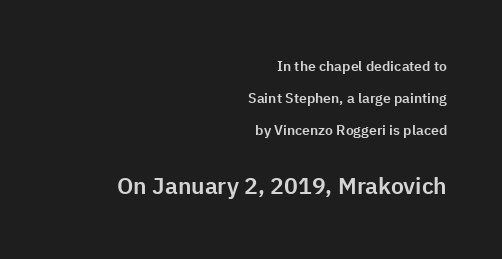
{"italic": "no", "underline": "no", "align": "right", "line_spacing": "loose", "line_spacing_ratio": 2.27, "letter_spacing": "normal", "letter_spacing_em": 0.0, "larger_block": "second", "size_ratio": 1.64, "glyph_px": 23}
